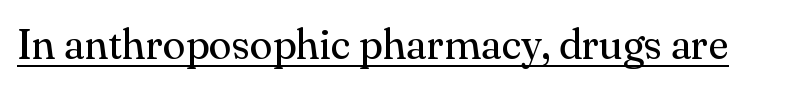
{"serif": "yes", "italic": "no", "bold": "no", "weight": "regular", "width": "normal", "stroke_contrast": "medium", "x_height": "small", "monospaced": "no", "underline": "yes", "letter_spacing": "normal", "letter_spacing_em": 0.0, "glyph_px": 42}
